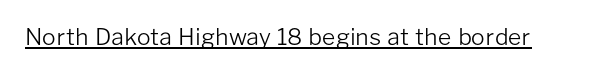
Students, observe the line beneath the letters — that is underlining. You can tell it's not italic because the verticals are truly vertical. Stems here are at most as thick as an everyday book face. Between one letter and the next there's only the usual sliver of space.
